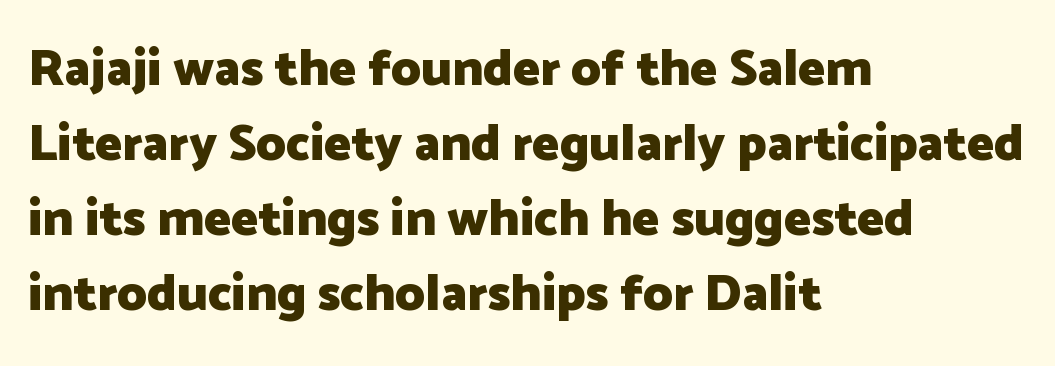
{"serif": "no", "italic": "no", "bold": "yes", "weight": "heavy", "width": "normal", "stroke_contrast": "low", "x_height": "medium", "monospaced": "no", "underline": "no", "align": "left", "line_spacing": "normal", "line_spacing_ratio": 1.47, "letter_spacing": "normal", "letter_spacing_em": 0.0, "glyph_px": 51}
